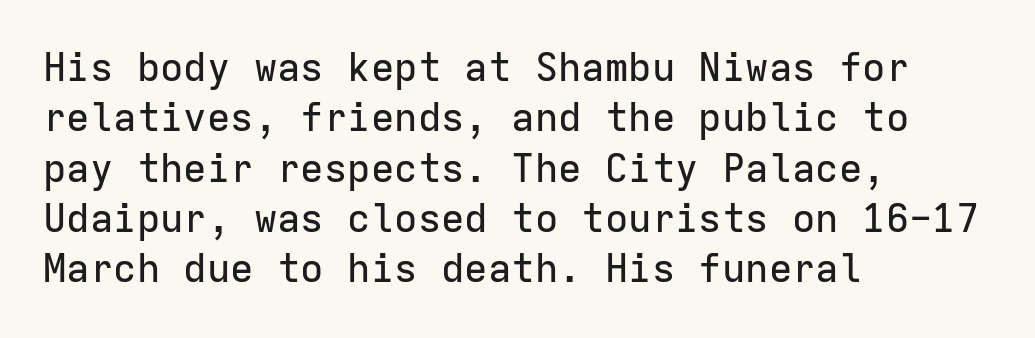
Is this a fixed-width face? Yes — each glyph sits in an identical cell. Each row of text sits above clean, open space. Is there any slant? The stems are plumb. Nobody touched the tracking dial on this one. The letters carry no serifs — their stems end cleanly without finishing strokes.
